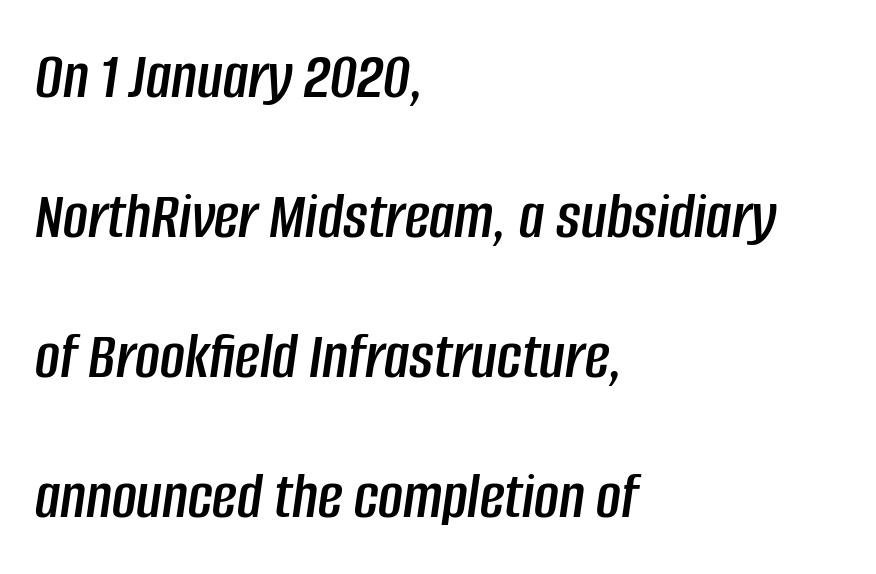
Q: Is the text italic (slanted)? A: Yes, it leans right by about 8 degrees.
Q: Is the text underlined? A: No.
Q: How is the paragraph aligned? A: Left-aligned.
Q: Is the spacing between letters normal or unusually wide? A: Normal.
Q: Is the spacing between lines tight, normal or loose? A: Loose.
Q: Width (condensed, normal, or wide)? A: Condensed.
Q: Stroke contrast? A: Low.
Q: x-height? A: Large.
Q: Monospaced? A: No.
